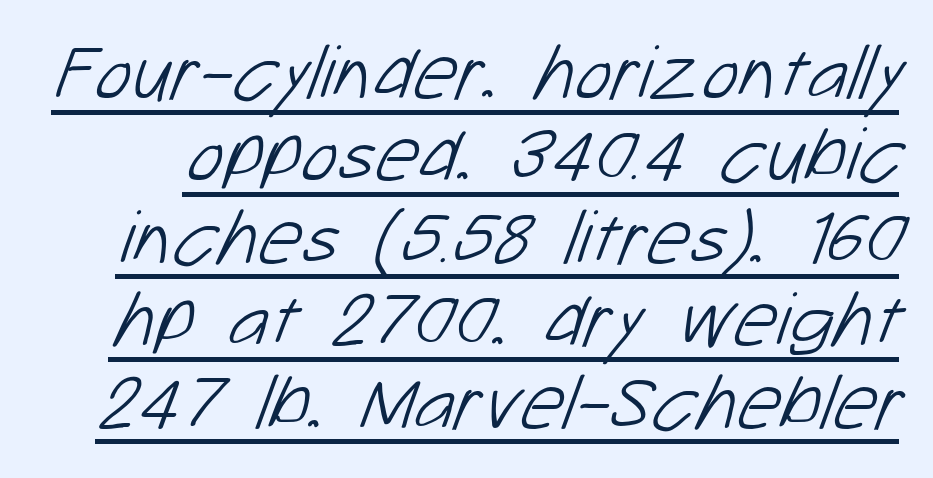
Q: Is the text bold? A: No.
Q: Is the typeface a serif or a sans-serif typeface? A: Sans-serif.
Q: Is the text underlined? A: Yes.
Q: Is the spacing between letters normal or unusually wide? A: Normal.
Q: Is the spacing between lines tight, normal or loose? A: Tight.
Q: Width (condensed, normal, or wide)? A: Normal.
Q: Stroke contrast? A: Low.
Q: x-height? A: Medium.
Q: Monospaced? A: No.
